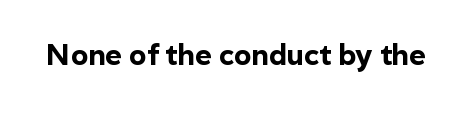
Q: Is the text bold? A: Yes.
Q: Is the text italic (slanted)? A: No, it is upright.
Q: Is the typeface a serif or a sans-serif typeface? A: Sans-serif.
Q: Is the text underlined? A: No.
Q: Is the spacing between letters normal or unusually wide? A: Normal.
Q: Width (condensed, normal, or wide)? A: Normal.
Q: x-height? A: Medium.
Q: Monospaced? A: No.
